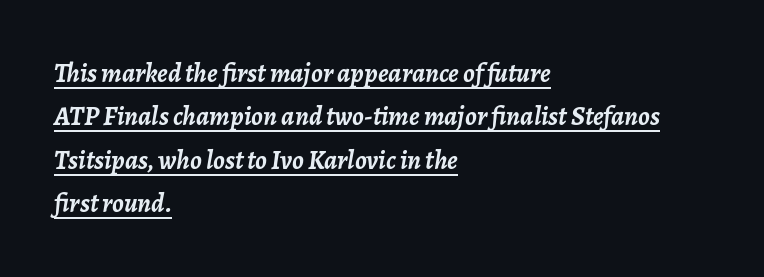
Q: Is the text bold? A: Yes.
Q: Is the text italic (slanted)? A: Yes, it leans right by about 7 degrees.
Q: Is the text underlined? A: Yes.
Q: How is the paragraph aligned? A: Left-aligned.
Q: Is the spacing between letters normal or unusually wide? A: Normal.
Q: Is the spacing between lines tight, normal or loose? A: Normal.
